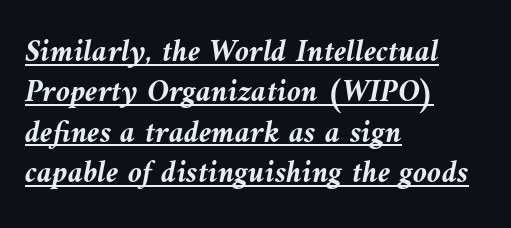
{"italic": "yes", "lean": "left", "slant_degrees": 9, "bold": "yes", "weight": "semibold", "width": "normal", "stroke_contrast": "medium", "x_height": "medium", "monospaced": "no", "underline": "yes", "align": "left", "line_spacing": "normal", "line_spacing_ratio": 1.26, "letter_spacing": "normal", "letter_spacing_em": 0.0, "glyph_px": 32}
